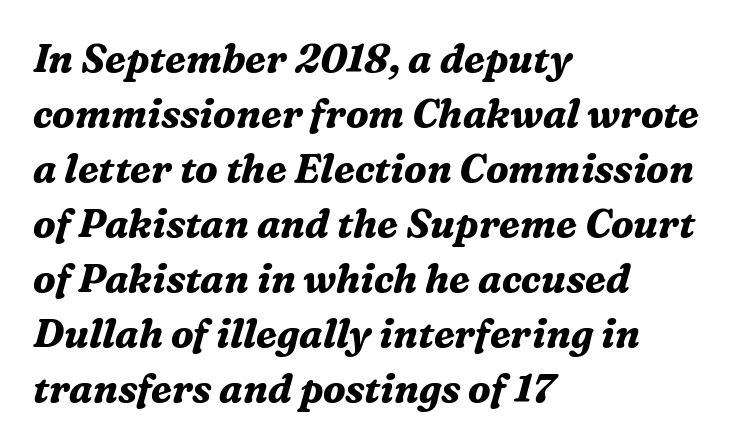
Q: Is the text bold? A: Yes.
Q: Is the text italic (slanted)? A: Yes, it leans right by about 16 degrees.
Q: Is the typeface a serif or a sans-serif typeface? A: Serif.
Q: Is the text underlined? A: No.
Q: How is the paragraph aligned? A: Left-aligned.
Q: Is the spacing between letters normal or unusually wide? A: Normal.
Q: Is the spacing between lines tight, normal or loose? A: Normal.
Q: Width (condensed, normal, or wide)? A: Normal.
Q: Stroke contrast? A: Medium.
Q: x-height? A: Medium.
Q: Monospaced? A: No.
